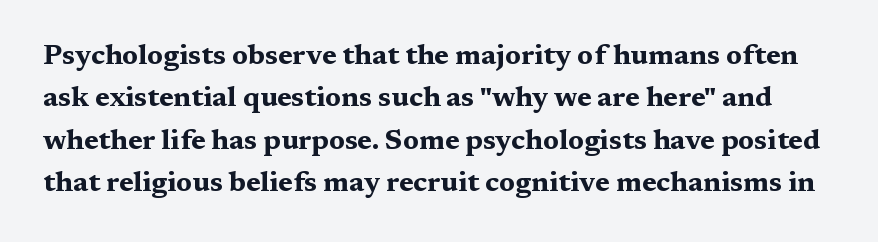
{"serif": "yes", "italic": "no", "bold": "yes", "weight": "bold", "width": "wide", "stroke_contrast": "medium", "x_height": "medium", "monospaced": "no", "underline": "no", "line_spacing": "normal", "line_spacing_ratio": 1.51, "letter_spacing": "normal", "letter_spacing_em": 0.0, "glyph_px": 28}
